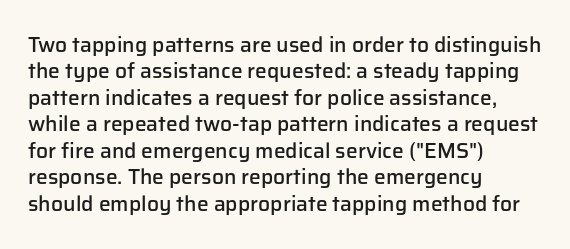
Its strokes are somewhat broadened, the hallmark of semibold type. Notice how descenders clear the ascenders below comfortably — that's standard leading. The letters stand straight up with perfectly vertical stems. Compared with a centered layout, this one pins lines to the left instead.
